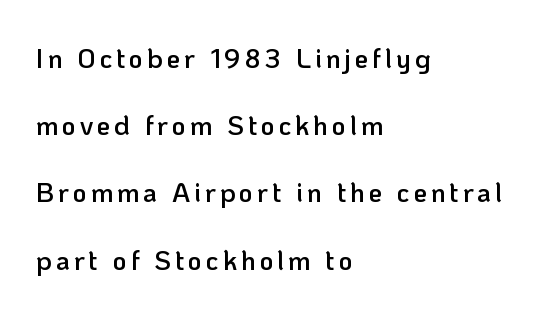
The image shows 27 px text type, upright; set left-aligned, loose line spacing (2.49x), not underlined.
